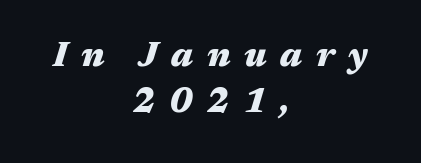
Q: Is the text bold? A: Yes.
Q: Is the text italic (slanted)? A: Yes, it leans right by about 17 degrees.
Q: Is the text underlined? A: No.
Q: How is the paragraph aligned? A: Centered.
Q: Is the spacing between letters normal or unusually wide? A: Unusually wide.
Q: Is the spacing between lines tight, normal or loose? A: Normal.
Q: Width (condensed, normal, or wide)? A: Wide.
Q: Stroke contrast? A: Medium.
Q: x-height? A: Medium.
Q: Monospaced? A: No.
